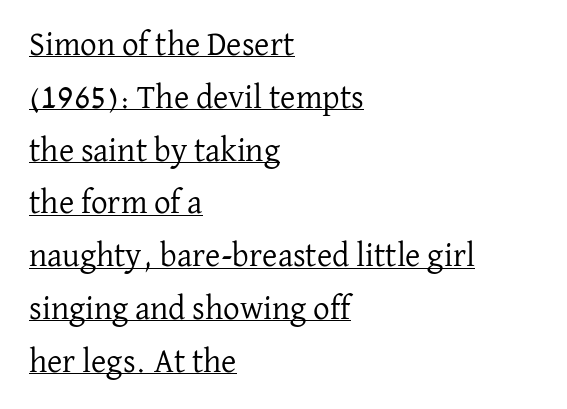
The image shows 33 px regular-weight serif type, upright; set left-aligned, normal line spacing (1.6x), normal letter spacing, underlined; low stroke contrast and a medium x-height.
